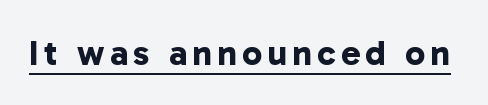
The image shows 36 px bold sans-serif type; set underlined; low stroke contrast and a medium x-height.
